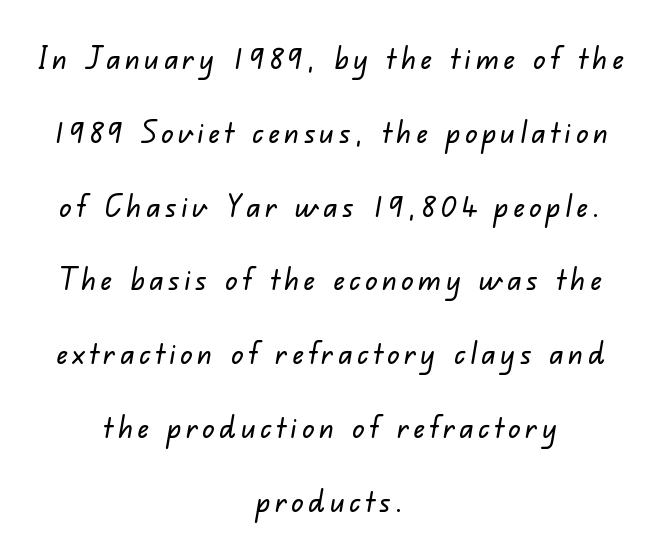
Q: Is the typeface a serif or a sans-serif typeface? A: Sans-serif.
Q: Is the text underlined? A: No.
Q: How is the paragraph aligned? A: Centered.
Q: Is the spacing between lines tight, normal or loose? A: Loose.
Q: Width (condensed, normal, or wide)? A: Normal.
Q: Stroke contrast? A: Low.
Q: x-height? A: Small.
Q: Monospaced? A: No.
